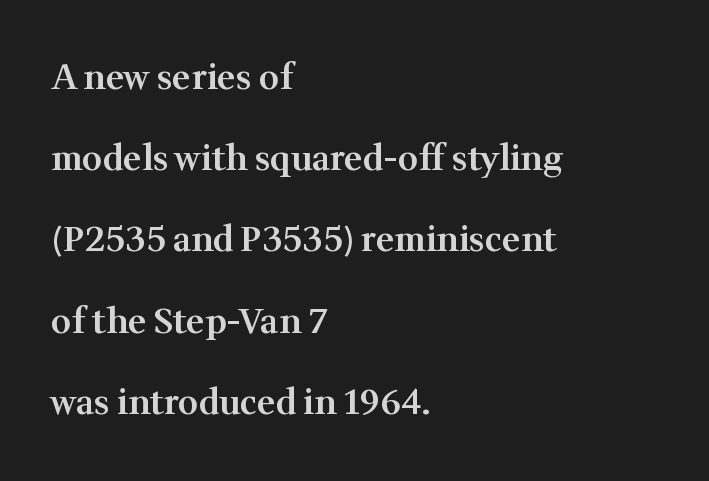
Weight check: semibold — heavier than regular, not quite bold. Standard letterfit; no display-style spreading of the glyphs. The rendering uses natural spacing where letterforms have individual widths. The setting favours the left margin, as ordinary paragraphs usually do. Does the leading feel generous? Absolutely, it's lavish. Clear beneath every line of the passage.
